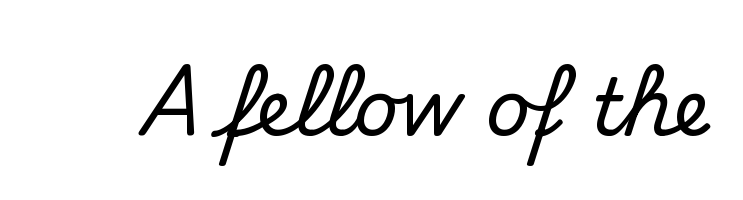
Q: Is the text italic (slanted)? A: Yes.
Q: Is the typeface a serif or a sans-serif typeface? A: Sans-serif.
Q: Is the text underlined? A: No.
Q: Is the spacing between letters normal or unusually wide? A: Normal.
Q: Width (condensed, normal, or wide)? A: Normal.
Q: Stroke contrast? A: Medium.
Q: x-height? A: Small.
Q: Monospaced? A: No.
